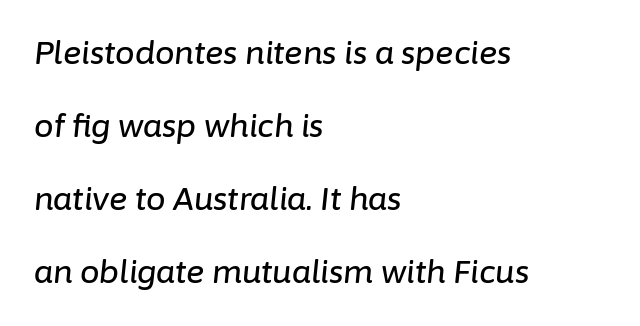
The image shows 31 px text type, italic (leaning right); set left-aligned, loose line spacing (2.36x), normal letter spacing, not underlined; low stroke contrast and a medium x-height.
